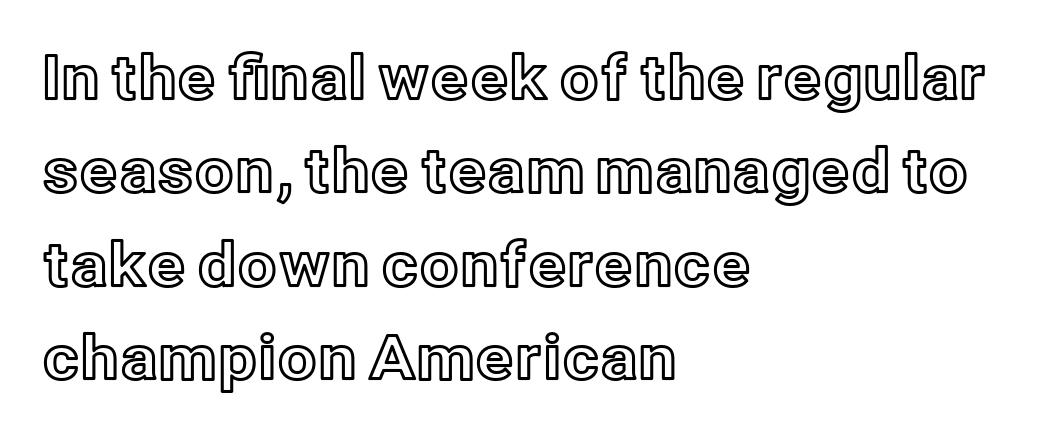
The image shows 61 px text type, upright; set left-aligned, normal line spacing (1.53x), normal letter spacing, not underlined; a medium x-height.
